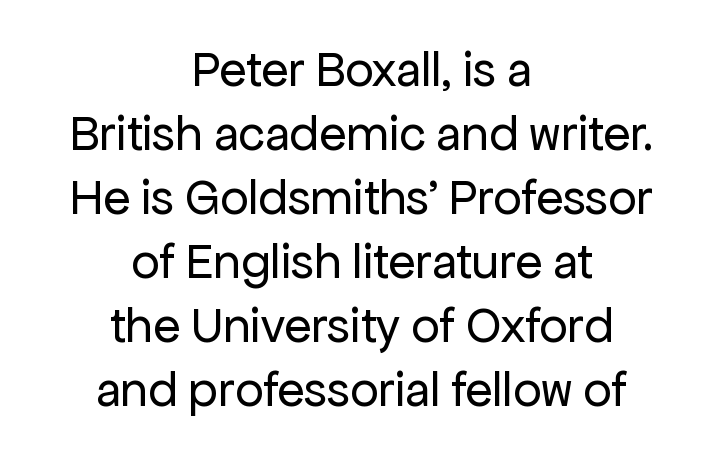
The image shows 50 px regular-weight sans-serif type, upright; set centered, normal line spacing (1.28x), normal letter spacing, not underlined; low stroke contrast and a medium x-height.
